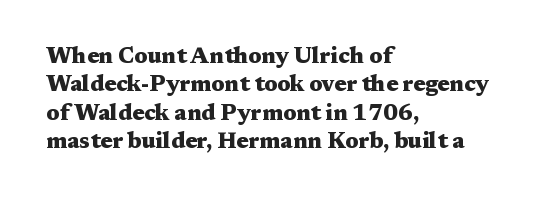
Q: Is the text bold? A: Yes.
Q: Is the text italic (slanted)? A: No, it is upright.
Q: Is the text underlined? A: No.
Q: How is the paragraph aligned? A: Left-aligned.
Q: Is the spacing between letters normal or unusually wide? A: Normal.
Q: Is the spacing between lines tight, normal or loose? A: Normal.
